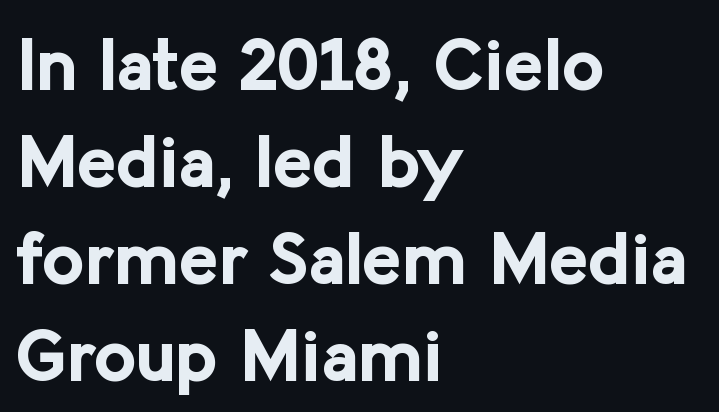
The image shows 74 px bold sans-serif type, upright; set left-aligned, normal line spacing (1.31x), normal letter spacing, not underlined; low stroke contrast and a medium x-height.
